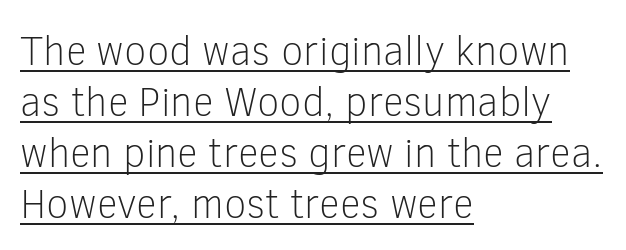
The image shows 41 px light sans-serif type, upright; set left-aligned, line spacing 1.24x, normal letter spacing, underlined; low stroke contrast and a medium x-height.
